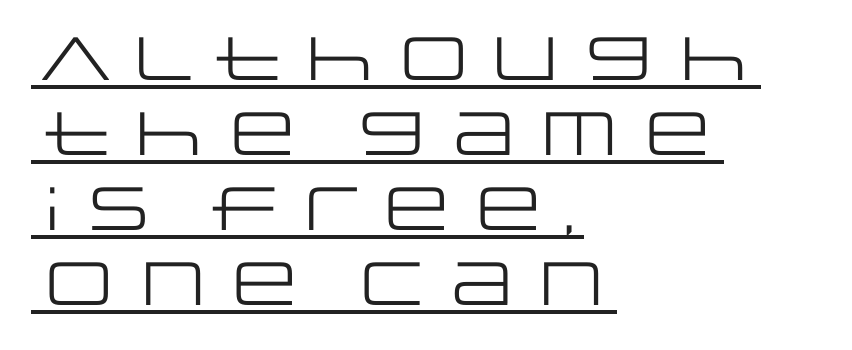
{"serif": "no", "italic": "no", "bold": "no", "weight": "regular", "width": "wide", "stroke_contrast": "low", "x_height": "large", "monospaced": "no", "underline": "yes", "align": "left", "line_spacing_ratio": 1.23, "letter_spacing": "normal", "letter_spacing_em": 0.0, "glyph_px": 61}
